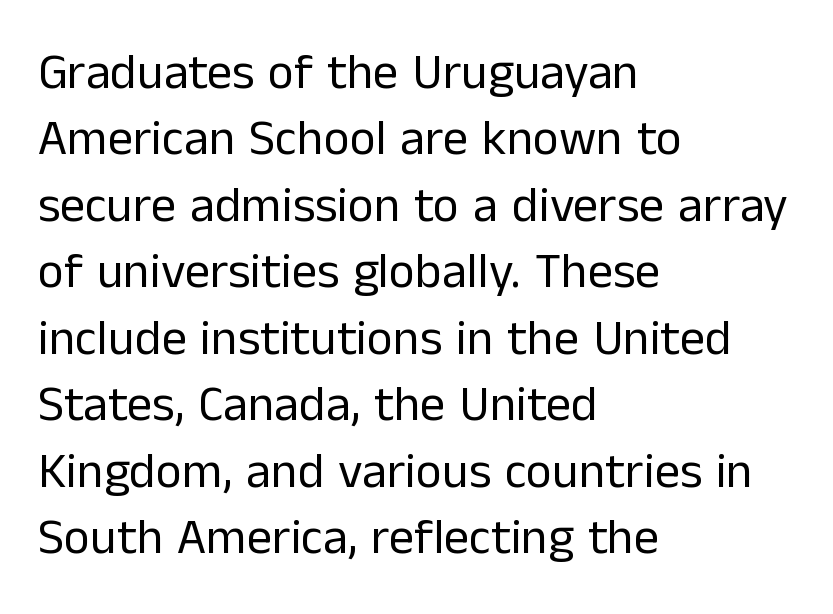
Descender tails drop into unmarked territory. Examine the stroke ends and you'll find no serifs. These lines sit exactly where default settings would place them. Every stem runs plumb, perpendicular to the baseline.
